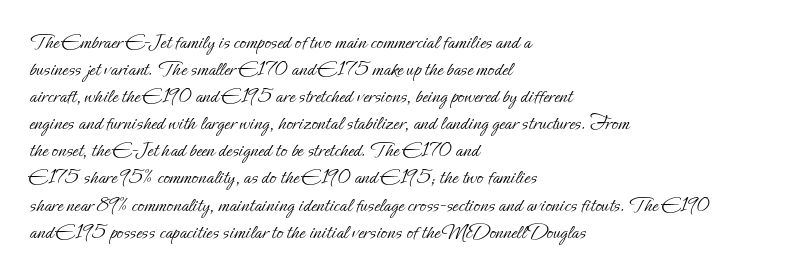
The passage shown is not underscored anywhere. Summary of vertical rhythm: regular, with standard interline spacing. The rag falls on the right side of this text block. Vertical stems look standard width or narrower in stroke.
